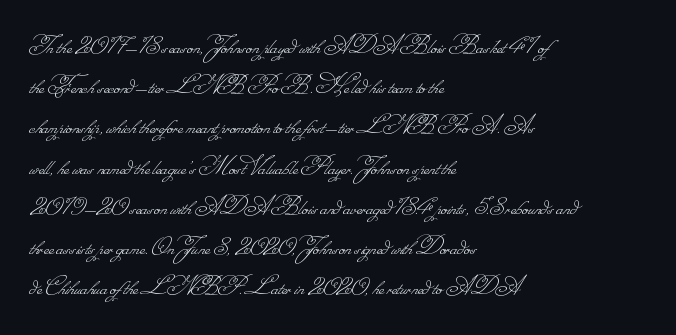
The vertical gap from one line to the next is medium. This rendering leaves character spacing at its baseline value. Just letters on the line, the space beneath them empty. Reading down the block, your eye returns to a fixed left position each line. Is this a heavy cut? Hardly; it is regular or lighter.
